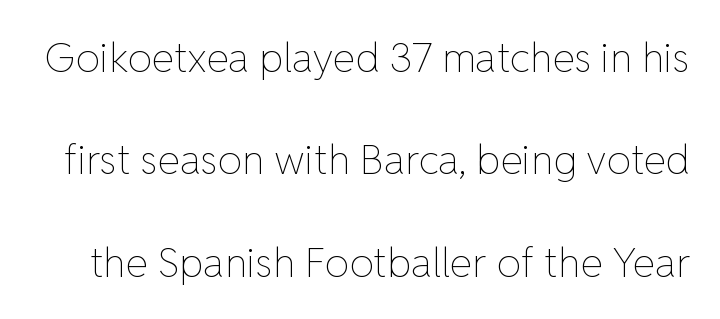
{"italic": "no", "bold": "no", "weight": "thin", "width": "normal", "stroke_contrast": "low", "x_height": "medium", "monospaced": "no", "underline": "no", "line_spacing": "loose", "line_spacing_ratio": 2.5, "letter_spacing": "normal", "letter_spacing_em": 0.0, "glyph_px": 41}
